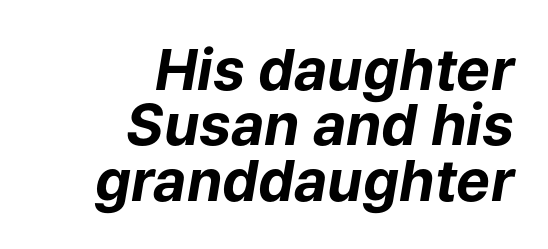
Teacher's note: observe the even right margin — that is flush-right alignment. Pretty heavy lettering here — definitely bold. This is oblique type, the kind used for emphasis or titles. Letter spacing: default.
